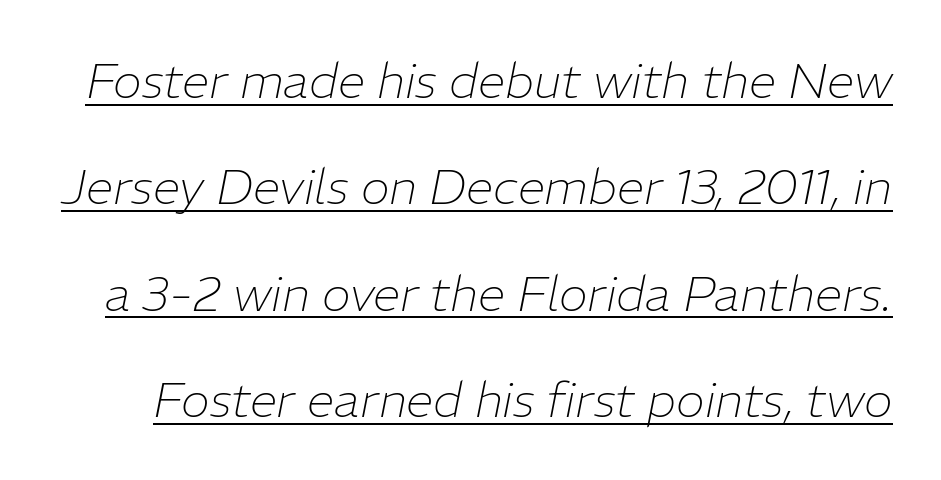
The image shows 49 px thin type, italic (leaning right); set loose line spacing (2.17x), normal letter spacing, underlined; low stroke contrast and a medium x-height.
